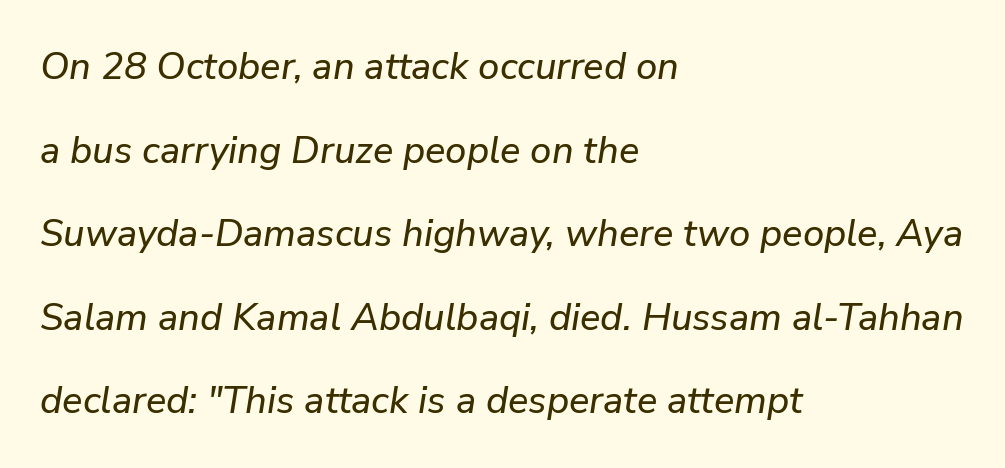
Q: Is the text italic (slanted)? A: Yes, it leans right by about 9 degrees.
Q: Is the text underlined? A: No.
Q: How is the paragraph aligned? A: Left-aligned.
Q: Is the spacing between letters normal or unusually wide? A: Normal.
Q: Is the spacing between lines tight, normal or loose? A: Loose.
Q: Width (condensed, normal, or wide)? A: Normal.
Q: Stroke contrast? A: Low.
Q: x-height? A: Medium.
Q: Monospaced? A: No.
